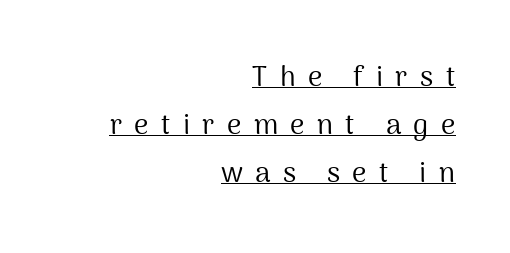
Q: Is the text bold? A: No.
Q: Is the text italic (slanted)? A: No, it is upright.
Q: Is the typeface a serif or a sans-serif typeface? A: Sans-serif.
Q: Is the text underlined? A: Yes.
Q: How is the paragraph aligned? A: Right-aligned.
Q: Is the spacing between letters normal or unusually wide? A: Unusually wide.
Q: Width (condensed, normal, or wide)? A: Normal.
Q: Stroke contrast? A: Medium.
Q: x-height? A: Medium.
Q: Monospaced? A: No.
